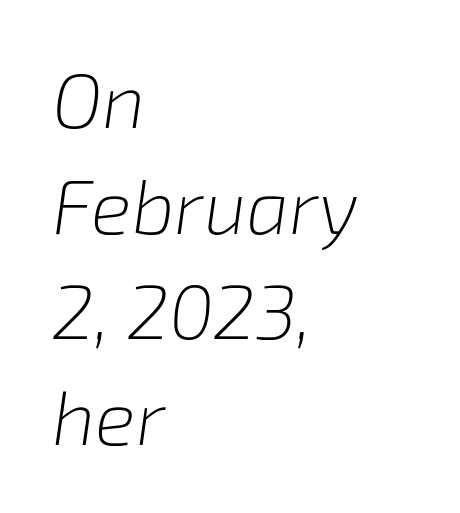
The image shows 76 px light type, italic (leaning right); set left-aligned, normal line spacing (1.39x), normal letter spacing, not underlined; low stroke contrast and a medium x-height.
